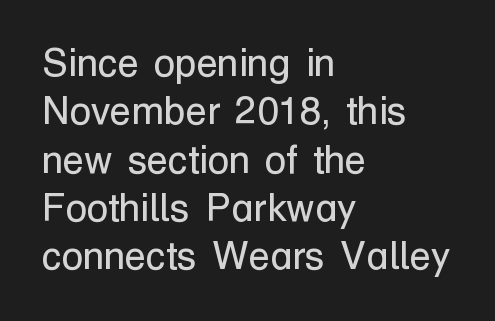
{"serif": "no", "italic": "no", "bold": "no", "weight": "regular", "width": "normal", "stroke_contrast": "low", "x_height": "medium", "monospaced": "no", "underline": "no", "align": "left", "line_spacing_ratio": 1.24, "letter_spacing": "normal", "letter_spacing_em": 0.0, "glyph_px": 39}
